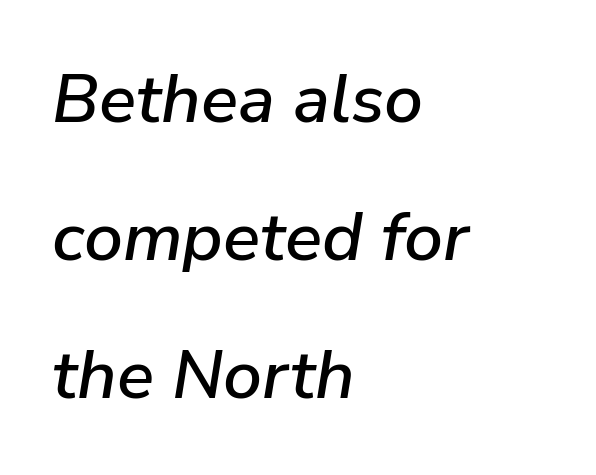
Slant detected: the letters are inclined. The lines are quadded left. A typesetter would call this proportional, since set widths differ per character. Vertically, the passage feels expansive, rows floating well apart. Caption: standard tracking, unaltered. The baseline area is clear.
